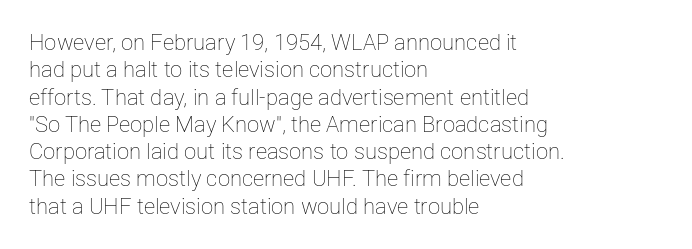
Rendered with straight, roman letterforms. Weight: not bold — regular or lighter. Words appear dense and cohesive because spacing is normal. Horizontal alignment here is leftward, the default for most running prose. A clean baseline with only descenders dipping below it.
